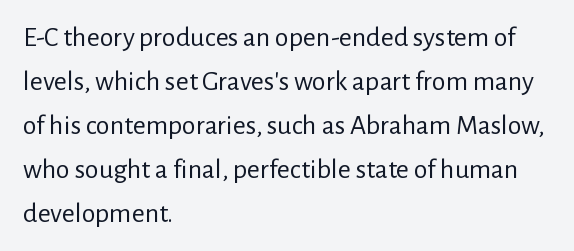
Unlike a traditional serif, this face leaves its strokes unadorned. Leftover space on each line is placed entirely after the last word. Is this a fixed-width face? No — the glyphs have proportional, varying widths. Has an underline been added? It has not. Style check: upright. Each stroke keeps to a modest, everyday thickness or less.
